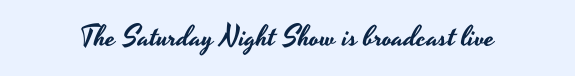
{"serif": "no", "width": "wide", "stroke_contrast": "low", "x_height": "small", "monospaced": "no", "underline": "no", "letter_spacing": "normal", "letter_spacing_em": 0.0, "glyph_px": 29}
